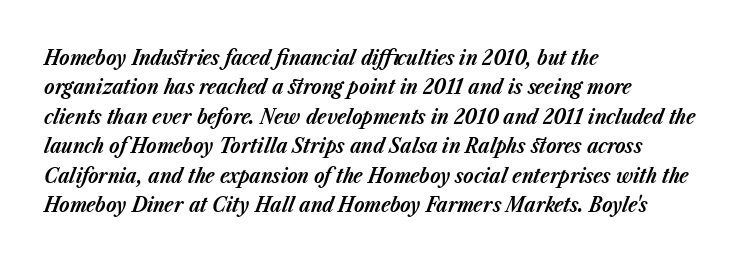
A classic flush-left, rag-right setting is used for this passage. Unmarked baselines from the first word to the last. If you measured baseline to baseline, you'd find a middling distance. Rendered with sloped, italic letterforms.
